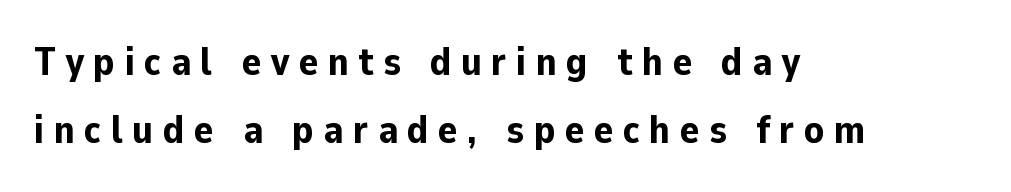
{"serif": "no", "italic": "no", "bold": "yes", "weight": "bold", "width": "normal", "stroke_contrast": "low", "x_height": "medium", "monospaced": "no", "underline": "no", "align": "left", "line_spacing": "normal", "line_spacing_ratio": 1.69, "letter_spacing": "wide", "letter_spacing_em": 0.24, "glyph_px": 40}
